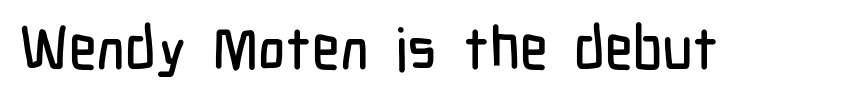
These lines were composed using upright roman letters. Grotesque or geometric, the face here clearly has no serifs. This rendering features lettering with no underline. This sample has the flowing, uneven cadence of proportional lettering. Letter spacing: default.
